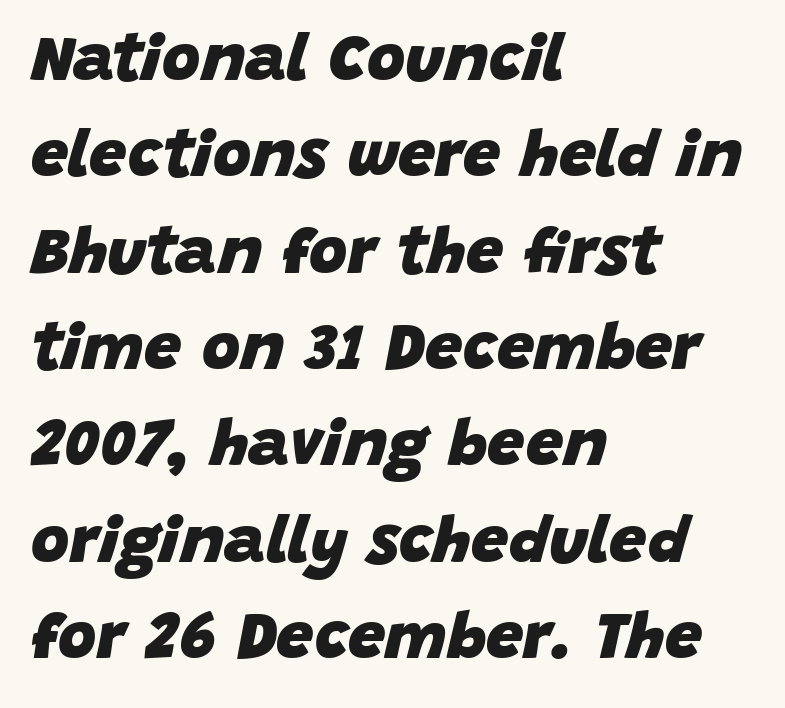
Q: Is the text bold? A: Yes.
Q: Is the text italic (slanted)? A: Yes, it leans right by about 15 degrees.
Q: Is the text underlined? A: No.
Q: How is the paragraph aligned? A: Left-aligned.
Q: Is the spacing between letters normal or unusually wide? A: Normal.
Q: Is the spacing between lines tight, normal or loose? A: Normal.
Q: Width (condensed, normal, or wide)? A: Normal.
Q: Stroke contrast? A: Low.
Q: x-height? A: Large.
Q: Monospaced? A: No.
